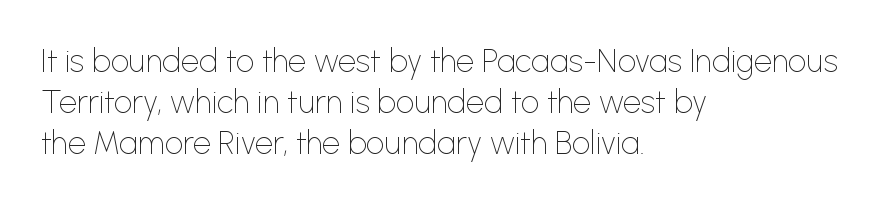
The strokes carry an ordinary text weight at most. These lines stack with their left ends in a neat column. Honestly, the letter spacing is just normal — you wouldn't notice it. Unlike italic type, these characters show no tilt at all. This rendering employs a face without finishing strokes, i.e., a sans-serif. Line spacing here is normal.
